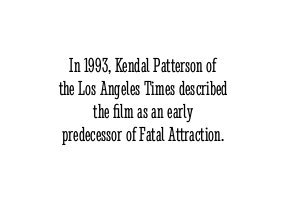
The image shows 21 px text type, upright; set centered, tight line spacing (1.09x), normal letter spacing, not underlined.
